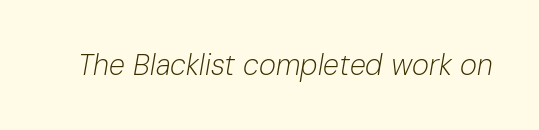
{"italic": "yes", "lean": "right", "slant_degrees": 10, "bold": "no", "weight": "light", "width": "normal", "stroke_contrast": "low", "x_height": "medium", "monospaced": "no", "underline": "no", "letter_spacing": "normal", "letter_spacing_em": 0.0, "glyph_px": 29}
